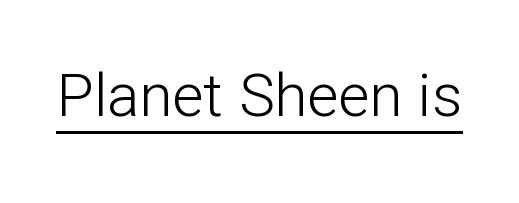
Is this a fixed-width face? No — the glyphs have proportional, varying widths. Inter-character spacing is left at the font's built-in metrics. When letters stand straight like this, we call the style roman or upright. Honestly, the underline is the first thing you notice here.
